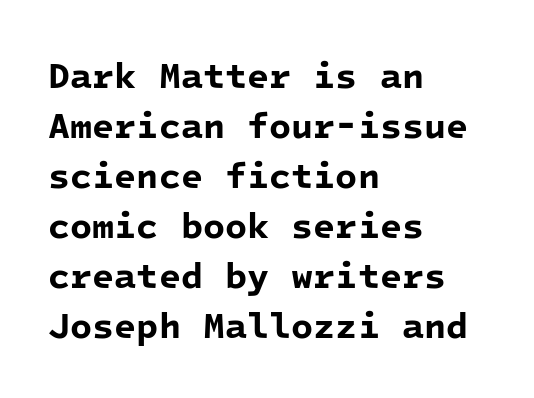
{"serif": "no", "bold": "yes", "weight": "bold", "width": "normal", "stroke_contrast": "low", "x_height": "medium", "monospaced": "yes", "underline": "no", "align": "left", "line_spacing": "normal", "line_spacing_ratio": 1.39, "letter_spacing": "normal", "letter_spacing_em": 0.0, "glyph_px": 36}
